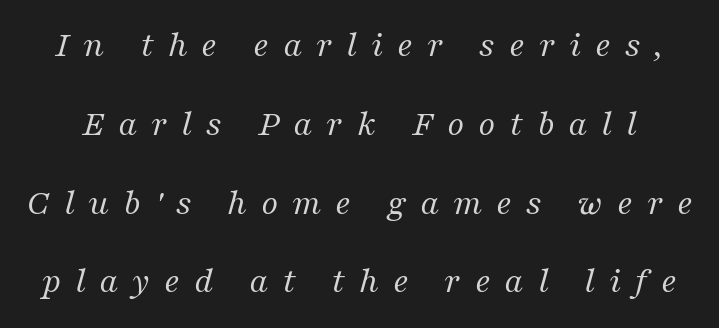
Q: Is the text bold? A: No.
Q: Is the text italic (slanted)? A: Yes, it leans right by about 16 degrees.
Q: Is the typeface a serif or a sans-serif typeface? A: Serif.
Q: Is the text underlined? A: No.
Q: Is the spacing between letters normal or unusually wide? A: Unusually wide.
Q: Is the spacing between lines tight, normal or loose? A: Loose.
Q: Width (condensed, normal, or wide)? A: Normal.
Q: Stroke contrast? A: Medium.
Q: x-height? A: Medium.
Q: Monospaced? A: No.
